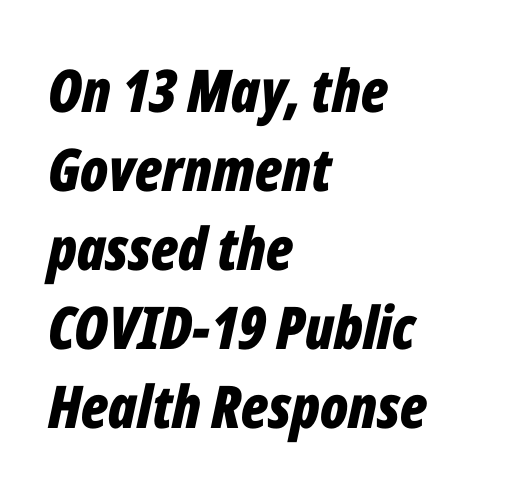
{"italic": "yes", "lean": "right", "slant_degrees": 12, "bold": "yes", "weight": "bold", "width": "condensed", "stroke_contrast": "low", "x_height": "medium", "monospaced": "no", "underline": "no", "align": "left", "line_spacing": "normal", "line_spacing_ratio": 1.34, "letter_spacing": "normal", "letter_spacing_em": 0.0, "glyph_px": 59}
